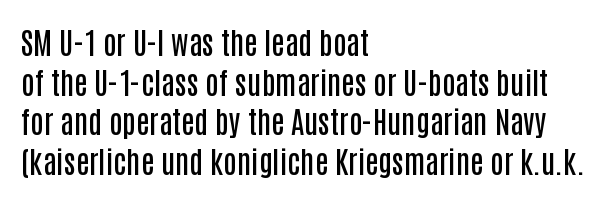
The passage shown has conventional tracking throughout. Vertically, the passage feels balanced, rows spaced as you'd expect. Is this a sans? Yes — the strokes have no serifs. The compositor pushed each line to the left boundary.
